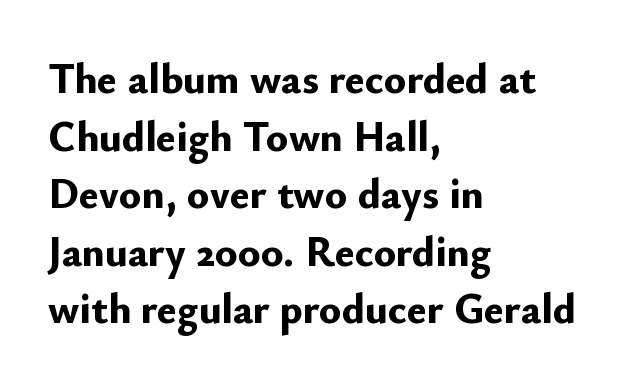
Chunky letters — that's bold for sure. The glyphs are unaccompanied by any horizontal stroke below them. Does the type have serifs? No, each stem ends abruptly. In terms of leading, this rendering sits right in the middle.
